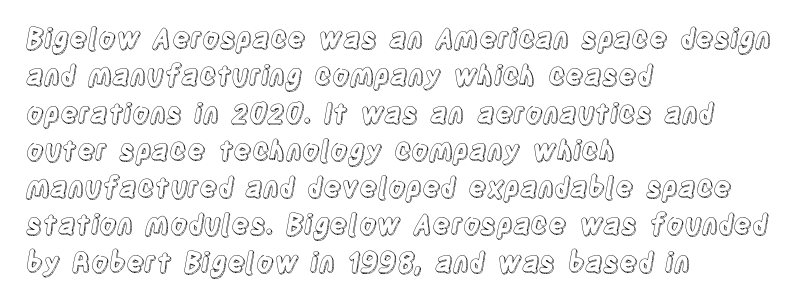
{"underline": "no", "align": "left", "line_spacing": "normal", "line_spacing_ratio": 1.38, "letter_spacing": "normal", "letter_spacing_em": 0.0, "glyph_px": 27}
